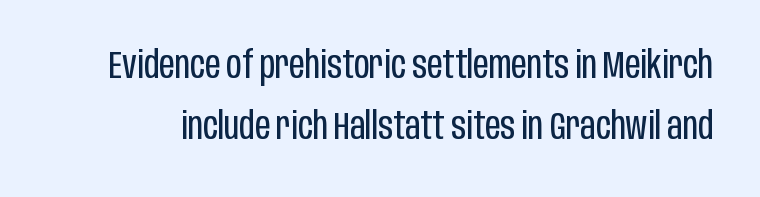
The image shows 38 px regular-weight, condensed sans-serif type, upright; set normal line spacing (1.61x), normal letter spacing, not underlined; low stroke contrast and a large x-height.
